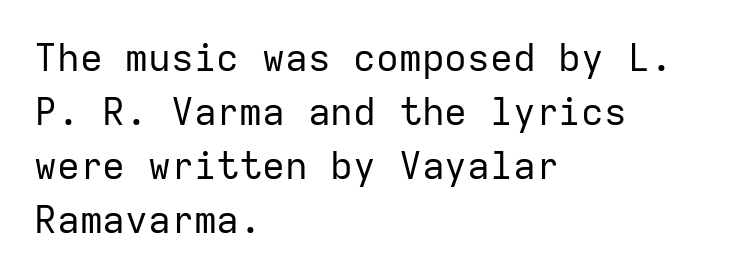
Vertical stems look standard width or narrower in stroke. Designer's note — italics off, roman on. In terms of letterform style, serifs are entirely absent. One glance says typical: line gaps are just what's usual.
